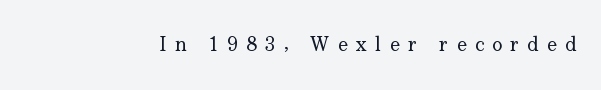
Q: Is the text bold? A: No.
Q: Is the text italic (slanted)? A: No, it is upright.
Q: Is the text underlined? A: No.
Q: Is the spacing between letters normal or unusually wide? A: Unusually wide.
